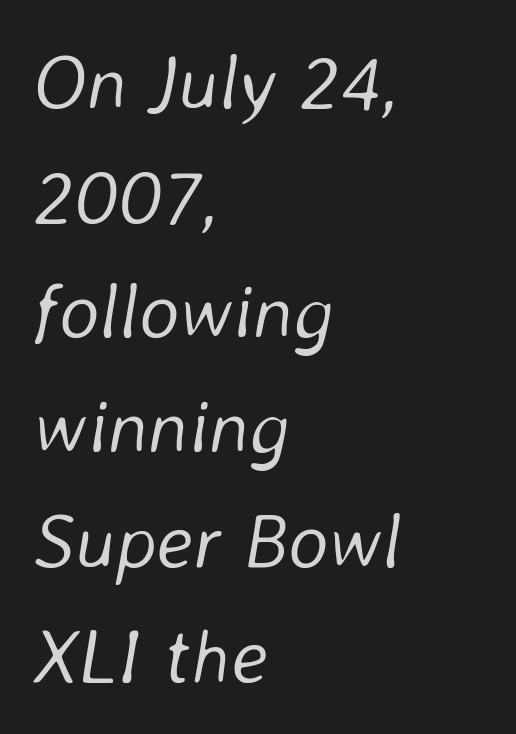
The image shows 77 px light type, italic (leaning right); set left-aligned, normal line spacing (1.49x), normal letter spacing, not underlined; low stroke contrast and a medium x-height.
